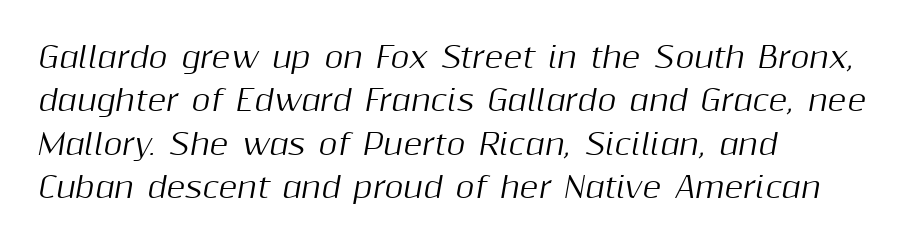
{"italic": "yes", "lean": "right", "slant_degrees": 10, "width": "normal", "stroke_contrast": "medium", "x_height": "medium", "monospaced": "no", "underline": "no", "align": "left", "line_spacing": "normal", "line_spacing_ratio": 1.5, "letter_spacing": "normal", "letter_spacing_em": 0.0, "glyph_px": 29}
